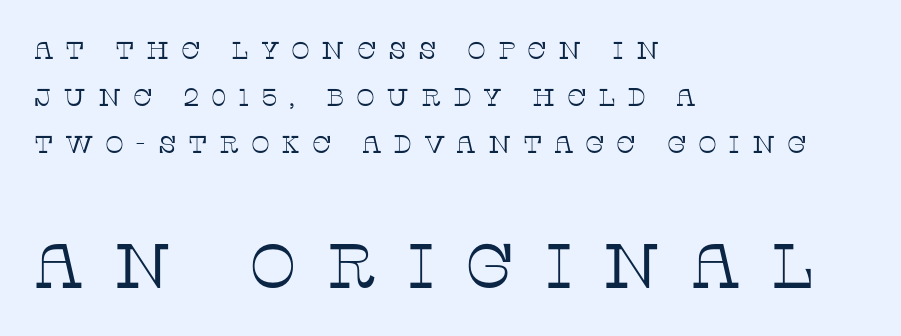
{"serif": "yes", "italic": "no", "bold": "no", "weight": "thin", "width": "normal", "stroke_contrast": "low", "x_height": "large", "monospaced": "no", "underline": "no", "align": "left", "line_spacing_ratio": 1.88, "letter_spacing": "wide", "letter_spacing_em": 0.46, "larger_block": "second", "size_ratio": 2.52, "glyph_px": 63}
